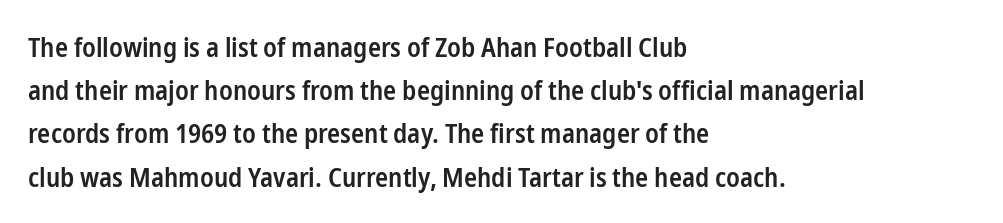
{"italic": "no", "bold": "semi", "underline": "no", "align": "left", "line_spacing": "normal", "line_spacing_ratio": 1.6, "letter_spacing": "normal", "letter_spacing_em": 0.0, "glyph_px": 27}
